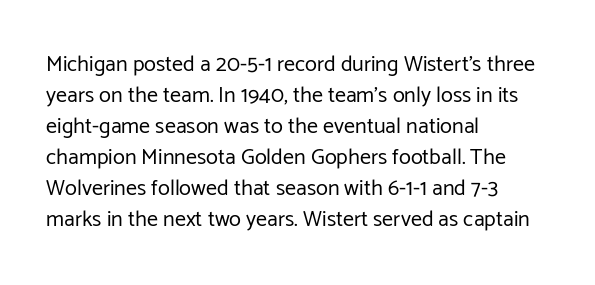
The words here are not underlined. Default kerning and tracking; the words read as compact shapes. The paragraph shown leans on its left margin. Posture: straight, roman, zero tilt. Vertical stems look standard width or narrower in stroke. Vertical spacing — default.
